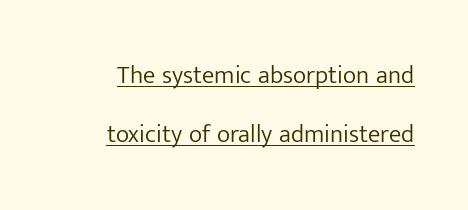
Q: Is the text bold? A: No.
Q: Is the text italic (slanted)? A: No, it is upright.
Q: Is the text underlined? A: Yes.
Q: Is the spacing between letters normal or unusually wide? A: Normal.
Q: Is the spacing between lines tight, normal or loose? A: Loose.
